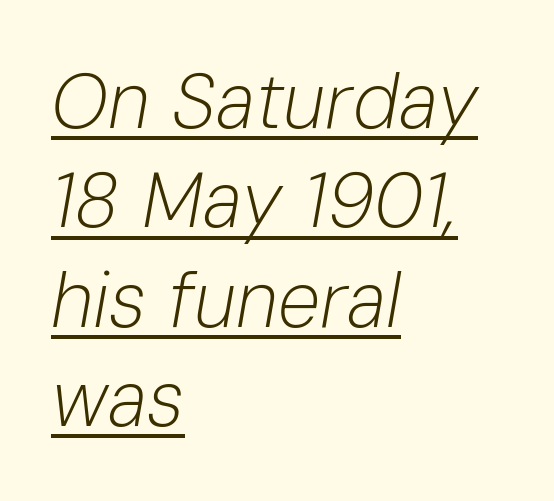
The image shows 77 px light type, italic (leaning right); set left-aligned, normal line spacing (1.29x), normal letter spacing, underlined; low stroke contrast and a medium x-height.
